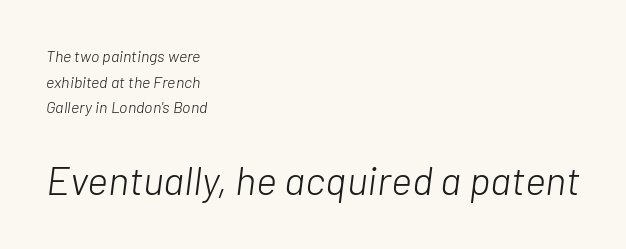
{"italic": "yes", "lean": "right", "slant_degrees": 7, "bold": "no", "weight": "light", "width": "normal", "stroke_contrast": "low", "x_height": "medium", "monospaced": "no", "underline": "no", "align": "left", "line_spacing": "normal", "line_spacing_ratio": 1.6, "letter_spacing": "normal", "letter_spacing_em": 0.0, "larger_block": "second", "size_ratio": 2.5, "glyph_px": 40}
